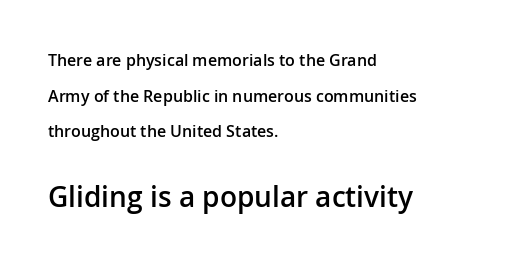
{"serif": "no", "italic": "no", "bold": "semi", "weight": "semibold", "width": "normal", "stroke_contrast": "low", "x_height": "medium", "monospaced": "no", "underline": "no", "align": "left", "line_spacing": "loose", "line_spacing_ratio": 2.23, "letter_spacing": "normal", "letter_spacing_em": 0.0, "larger_block": "second", "size_ratio": 1.75, "glyph_px": 28}
